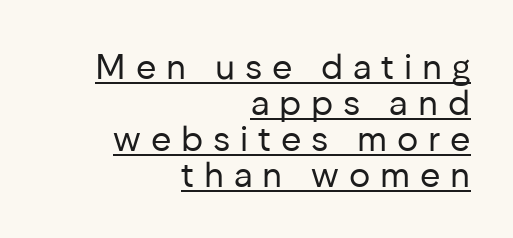
{"serif": "no", "italic": "no", "bold": "no", "weight": "regular", "width": "normal", "stroke_contrast": "low", "x_height": "medium", "monospaced": "no", "underline": "yes", "align": "right", "line_spacing": "tight", "line_spacing_ratio": 1.03, "letter_spacing": "wide", "letter_spacing_em": 0.28, "glyph_px": 35}
